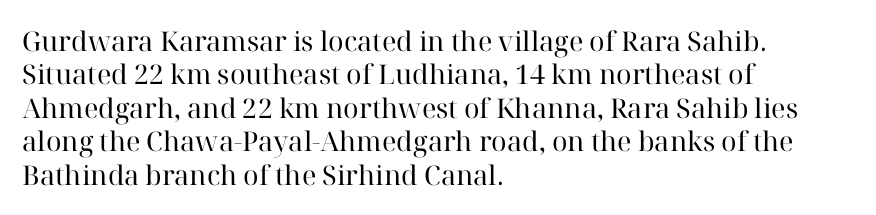
{"italic": "no", "bold": "no", "underline": "no", "align": "left", "line_spacing_ratio": 1.24, "letter_spacing": "normal", "letter_spacing_em": 0.0, "glyph_px": 27}
